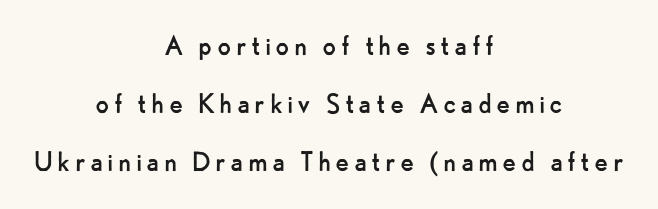
This sample has the flowing, uneven cadence of proportional lettering. The face looks like a standard text weight, possibly lighter. Teacher's note: observe the equal gaps on both sides — that is centered alignment. The text was rendered using a sans face with plain stroke endings.
